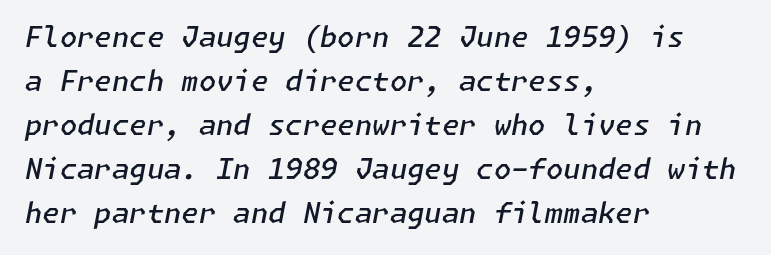
Q: Is the text bold? A: Semi-bold.
Q: Is the text italic (slanted)? A: Yes, it leans right by about 11 degrees.
Q: Is the text underlined? A: No.
Q: How is the paragraph aligned? A: Left-aligned.
Q: Is the spacing between letters normal or unusually wide? A: Normal.
Q: Is the spacing between lines tight, normal or loose? A: Normal.
Q: Width (condensed, normal, or wide)? A: Normal.
Q: Stroke contrast? A: Low.
Q: x-height? A: Medium.
